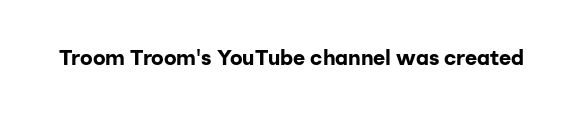
Q: Is the text bold? A: Yes.
Q: Is the text italic (slanted)? A: No, it is upright.
Q: Is the text underlined? A: No.
Q: Is the spacing between letters normal or unusually wide? A: Normal.
